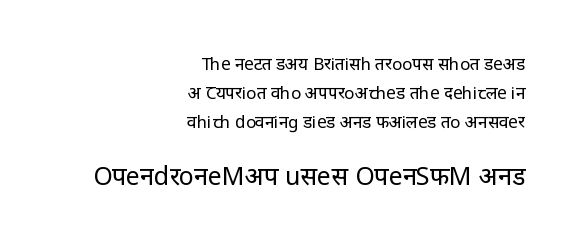
Nothing unusual about the tracking: characters are spaced as the font intends. Every stem runs plumb, perpendicular to the baseline. No chunkiness to these letters — they're not bold. Check under the words: just untouched page.
